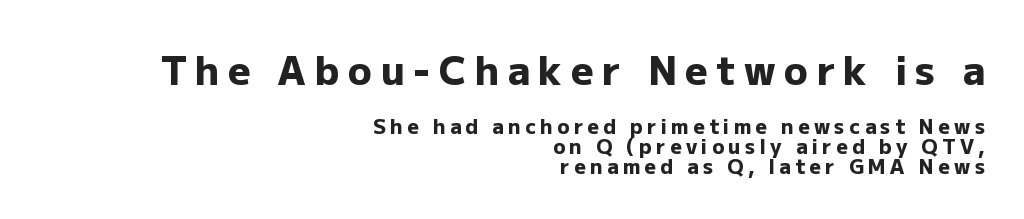
The image shows 39 px heavy sans-serif type, upright; set right-aligned, tight line spacing (1.01x), unusually wide letter spacing (+0.22 em), not underlined; the first (top) block is 1.95x larger; low stroke contrast and a medium x-height.
